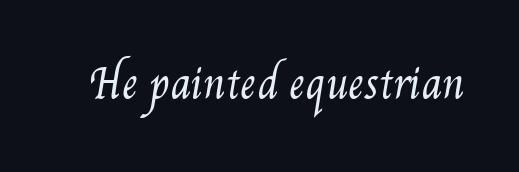
The image shows 40 px regular-weight, condensed type; set normal letter spacing, not underlined; medium stroke contrast and a small x-height.
